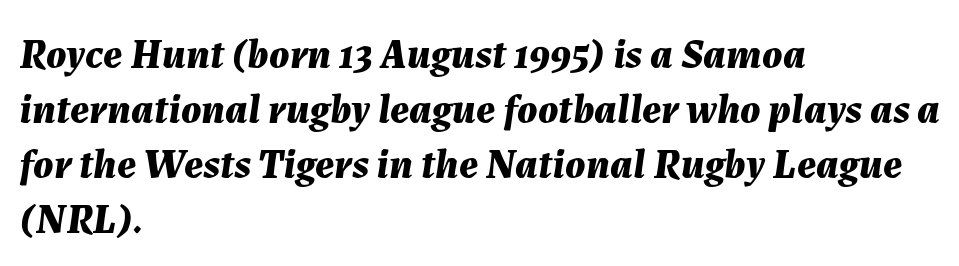
The image shows 42 px bold type, italic (leaning right); set left-aligned, normal line spacing (1.31x), normal letter spacing, not underlined; medium stroke contrast and a medium x-height.
